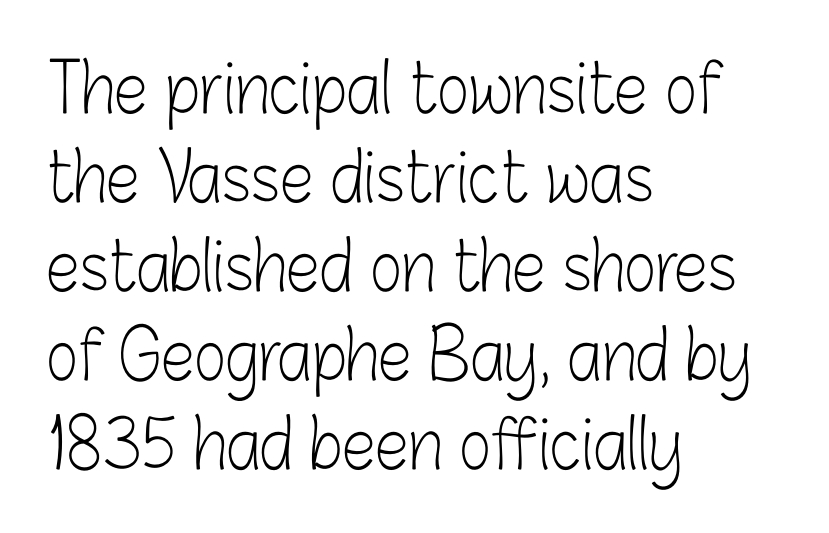
Q: Is the text bold? A: No.
Q: Is the text italic (slanted)? A: No, it is upright.
Q: Is the typeface a serif or a sans-serif typeface? A: Sans-serif.
Q: Is the text underlined? A: No.
Q: How is the paragraph aligned? A: Left-aligned.
Q: Is the spacing between letters normal or unusually wide? A: Normal.
Q: Is the spacing between lines tight, normal or loose? A: Normal.
Q: Width (condensed, normal, or wide)? A: Condensed.
Q: Stroke contrast? A: Low.
Q: x-height? A: Medium.
Q: Monospaced? A: No.
